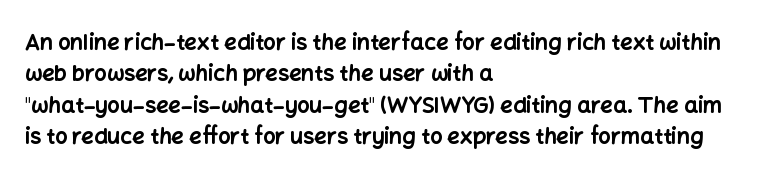
{"italic": "no", "bold": "yes", "underline": "no", "align": "left", "line_spacing": "normal", "line_spacing_ratio": 1.43, "letter_spacing": "normal", "letter_spacing_em": 0.0, "glyph_px": 22}
